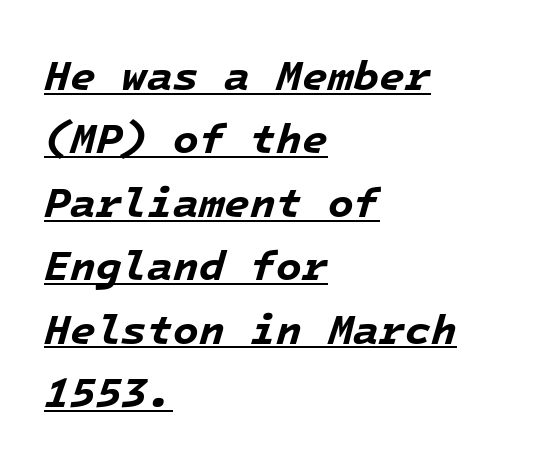
{"italic": "yes", "lean": "right", "slant_degrees": 16, "bold": "yes", "weight": "bold", "width": "normal", "stroke_contrast": "low", "x_height": "medium", "monospaced": "yes", "underline": "yes", "align": "left", "line_spacing": "normal", "line_spacing_ratio": 1.51, "letter_spacing": "normal", "letter_spacing_em": 0.0, "glyph_px": 42}
